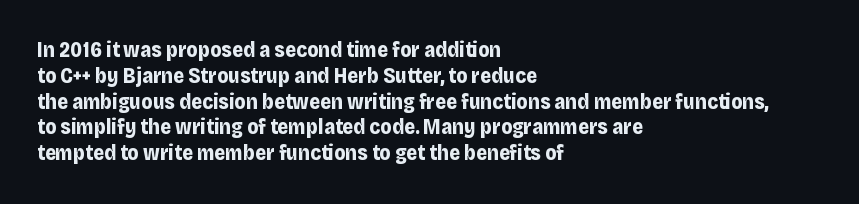
Q: Is the text bold? A: Yes.
Q: Is the text italic (slanted)? A: No, it is upright.
Q: Is the text underlined? A: No.
Q: How is the paragraph aligned? A: Left-aligned.
Q: Is the spacing between letters normal or unusually wide? A: Normal.
